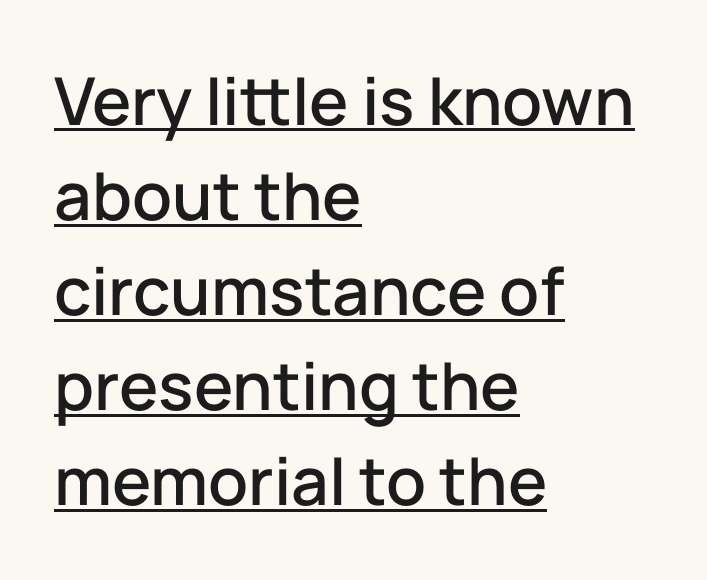
{"serif": "no", "italic": "no", "width": "normal", "stroke_contrast": "low", "x_height": "medium", "monospaced": "no", "underline": "yes", "align": "left", "line_spacing": "normal", "line_spacing_ratio": 1.44, "letter_spacing": "normal", "letter_spacing_em": 0.0, "glyph_px": 66}
